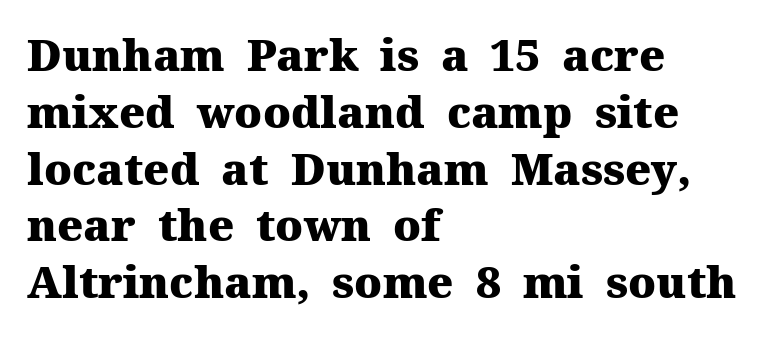
The image shows 44 px heavy serif type, upright; set left-aligned, normal line spacing (1.29x), normal letter spacing, not underlined; medium stroke contrast and a medium x-height.
